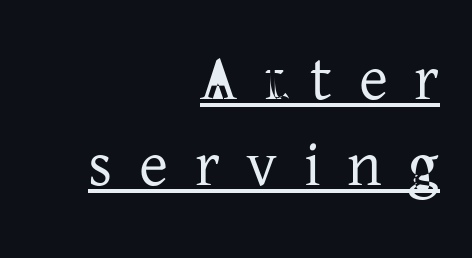
Q: Is the text italic (slanted)? A: No, it is upright.
Q: Is the typeface a serif or a sans-serif typeface? A: Serif.
Q: Is the text underlined? A: Yes.
Q: How is the paragraph aligned? A: Right-aligned.
Q: Is the spacing between letters normal or unusually wide? A: Unusually wide.
Q: Is the spacing between lines tight, normal or loose? A: Normal.
Q: Width (condensed, normal, or wide)? A: Normal.
Q: Stroke contrast? A: Low.
Q: x-height? A: Medium.
Q: Monospaced? A: No.
